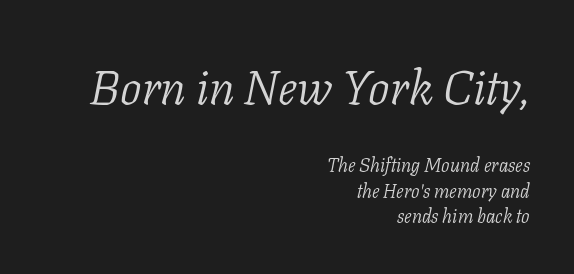
{"serif": "yes", "italic": "yes", "lean": "right", "slant_degrees": 11, "bold": "no", "weight": "light", "width": "normal", "stroke_contrast": "low", "x_height": "medium", "monospaced": "no", "underline": "no", "align": "right", "line_spacing": "normal", "line_spacing_ratio": 1.36, "letter_spacing": "normal", "letter_spacing_em": 0.0, "larger_block": "first", "size_ratio": 2.53, "glyph_px": 48}
